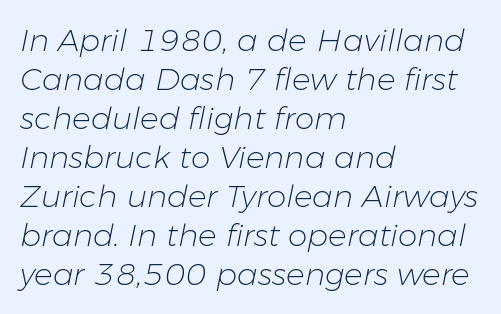
The image shows 31 px light type, italic (leaning right); set left-aligned, normal line spacing (1.26x), normal letter spacing, not underlined; low stroke contrast and a medium x-height.
